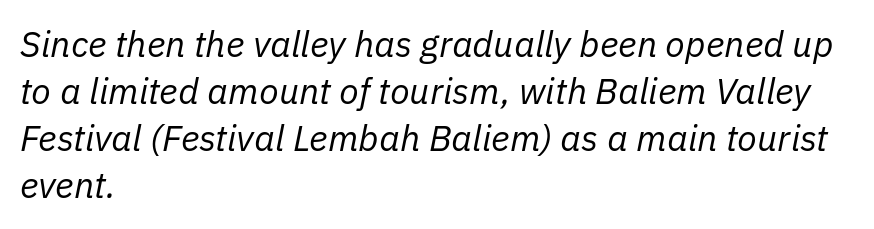
There is no visible air inserted between adjacent glyphs. Line starts are locked; line ends wander. One glance says typical: line gaps are just what's usual. Varying glyph widths throughout — classic text-font behaviour. Heft: none added — not bold. Has an underline been added? It has not.
